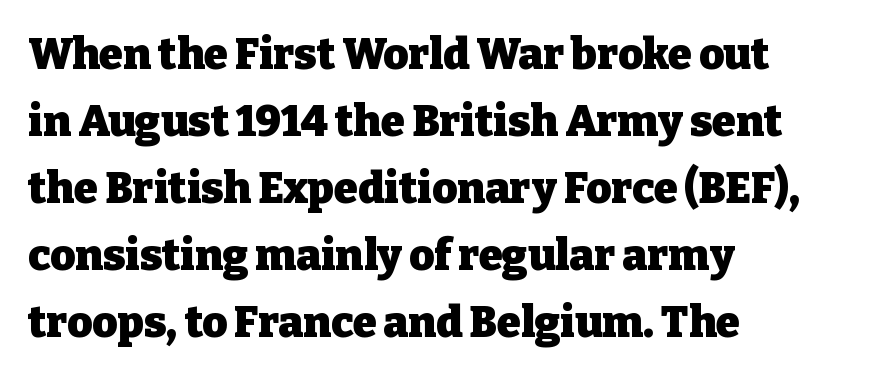
{"serif": "yes", "italic": "no", "bold": "yes", "weight": "heavy", "width": "normal", "stroke_contrast": "low", "x_height": "medium", "monospaced": "no", "underline": "no", "align": "left", "line_spacing": "normal", "line_spacing_ratio": 1.56, "letter_spacing": "normal", "letter_spacing_em": 0.0, "glyph_px": 43}
